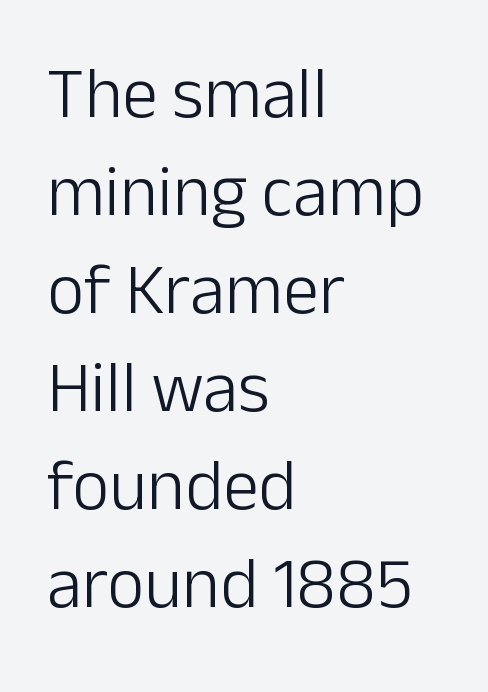
{"serif": "no", "italic": "no", "bold": "no", "weight": "light", "width": "normal", "stroke_contrast": "low", "x_height": "medium", "monospaced": "no", "underline": "no", "align": "left", "line_spacing": "normal", "line_spacing_ratio": 1.36, "letter_spacing": "normal", "letter_spacing_em": 0.0, "glyph_px": 72}
